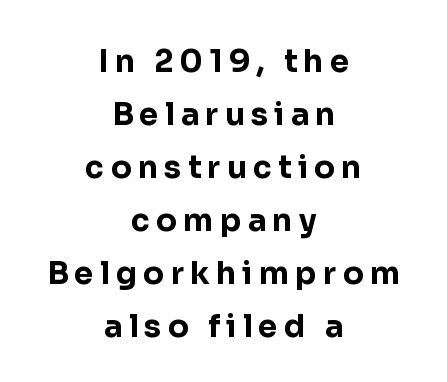
{"serif": "no", "italic": "no", "bold": "yes", "weight": "bold", "width": "normal", "stroke_contrast": "low", "x_height": "medium", "monospaced": "no", "underline": "no", "align": "center", "line_spacing_ratio": 1.71, "letter_spacing": "wide", "letter_spacing_em": 0.2, "glyph_px": 31}
